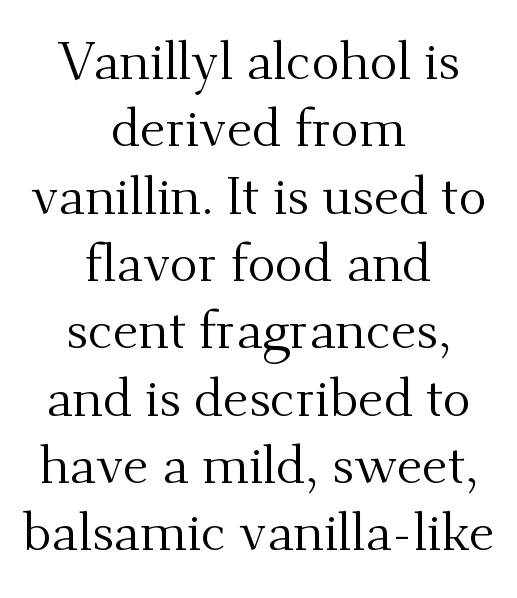
Q: Is the text bold? A: No.
Q: Is the text italic (slanted)? A: No, it is upright.
Q: Is the typeface a serif or a sans-serif typeface? A: Serif.
Q: Is the text underlined? A: No.
Q: How is the paragraph aligned? A: Centered.
Q: Is the spacing between letters normal or unusually wide? A: Normal.
Q: Is the spacing between lines tight, normal or loose? A: Normal.
Q: Width (condensed, normal, or wide)? A: Normal.
Q: Stroke contrast? A: Medium.
Q: x-height? A: Small.
Q: Monospaced? A: No.
